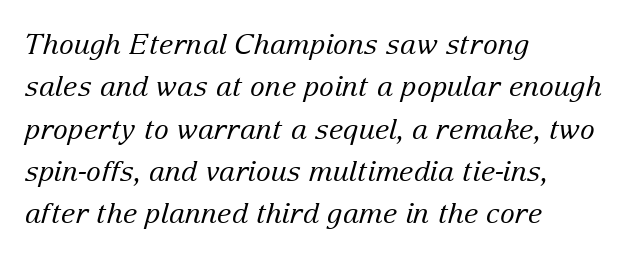
Q: Is the text bold? A: No.
Q: Is the text italic (slanted)? A: Yes, it leans right by about 15 degrees.
Q: Is the typeface a serif or a sans-serif typeface? A: Serif.
Q: Is the text underlined? A: No.
Q: How is the paragraph aligned? A: Left-aligned.
Q: Is the spacing between letters normal or unusually wide? A: Normal.
Q: Is the spacing between lines tight, normal or loose? A: Normal.
Q: Width (condensed, normal, or wide)? A: Normal.
Q: Stroke contrast? A: Low.
Q: x-height? A: Medium.
Q: Monospaced? A: No.
